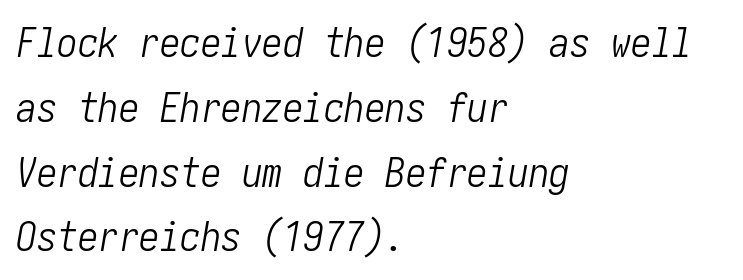
Q: Is the text bold? A: No.
Q: Is the text italic (slanted)? A: Yes, it leans right by about 10 degrees.
Q: Is the text underlined? A: No.
Q: How is the paragraph aligned? A: Left-aligned.
Q: Is the spacing between letters normal or unusually wide? A: Normal.
Q: Is the spacing between lines tight, normal or loose? A: Normal.
Q: Width (condensed, normal, or wide)? A: Condensed.
Q: Stroke contrast? A: Low.
Q: x-height? A: Medium.
